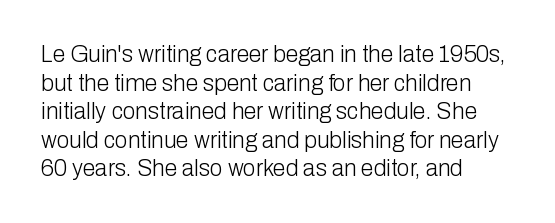
The image shows 23 px text type, upright; set left-aligned, line spacing 1.24x, normal letter spacing, not underlined.
